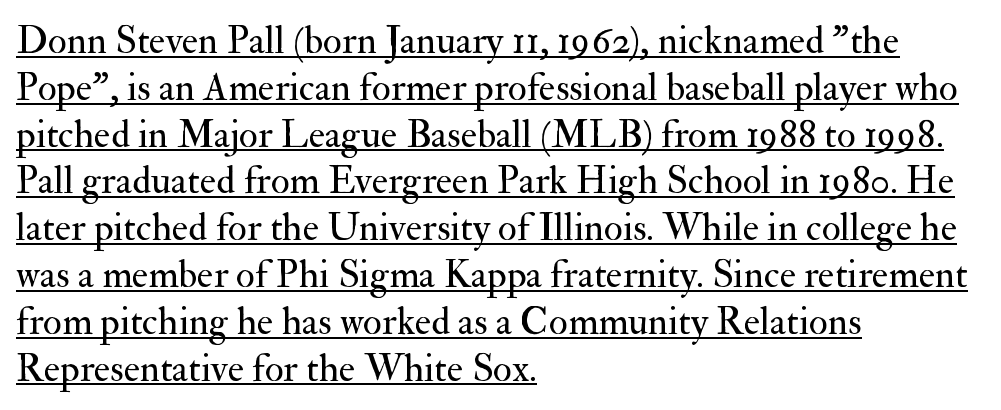
{"serif": "yes", "italic": "no", "bold": "no", "weight": "regular", "width": "normal", "stroke_contrast": "medium", "x_height": "small", "monospaced": "no", "underline": "yes", "align": "left", "line_spacing_ratio": 1.2, "letter_spacing": "normal", "letter_spacing_em": 0.0, "glyph_px": 39}
